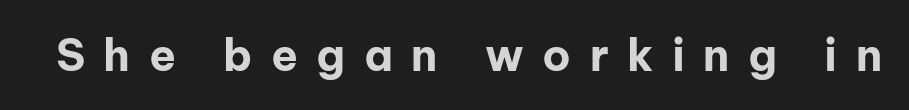
Q: Is the text bold? A: Yes.
Q: Is the text italic (slanted)? A: No, it is upright.
Q: Is the typeface a serif or a sans-serif typeface? A: Sans-serif.
Q: Is the text underlined? A: No.
Q: Is the spacing between letters normal or unusually wide? A: Unusually wide.
Q: Width (condensed, normal, or wide)? A: Normal.
Q: Stroke contrast? A: Low.
Q: x-height? A: Medium.
Q: Monospaced? A: No.
